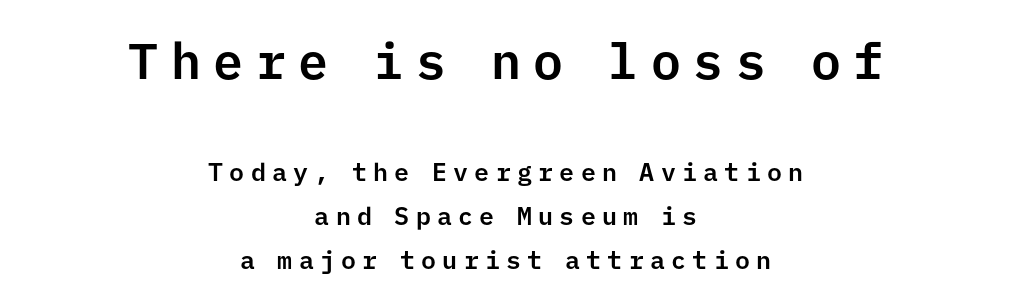
Designer's note — italics off, roman on. The text was rendered using a sans face with plain stroke endings. Quick note: underline off. The passage is arranged like a title page — every line centered. Two sizes are in play, and the larger belongs to the first block. Spacing between characters has been opened up far beyond the box default.
